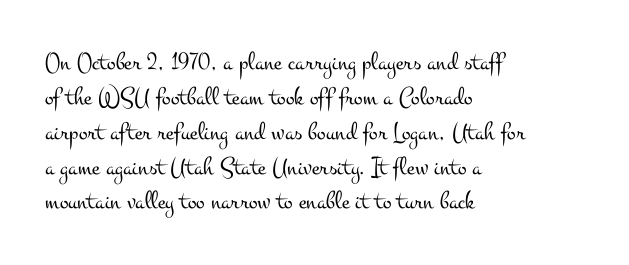
The image shows 26 px text type; set left-aligned, normal line spacing (1.34x), normal letter spacing, not underlined.
